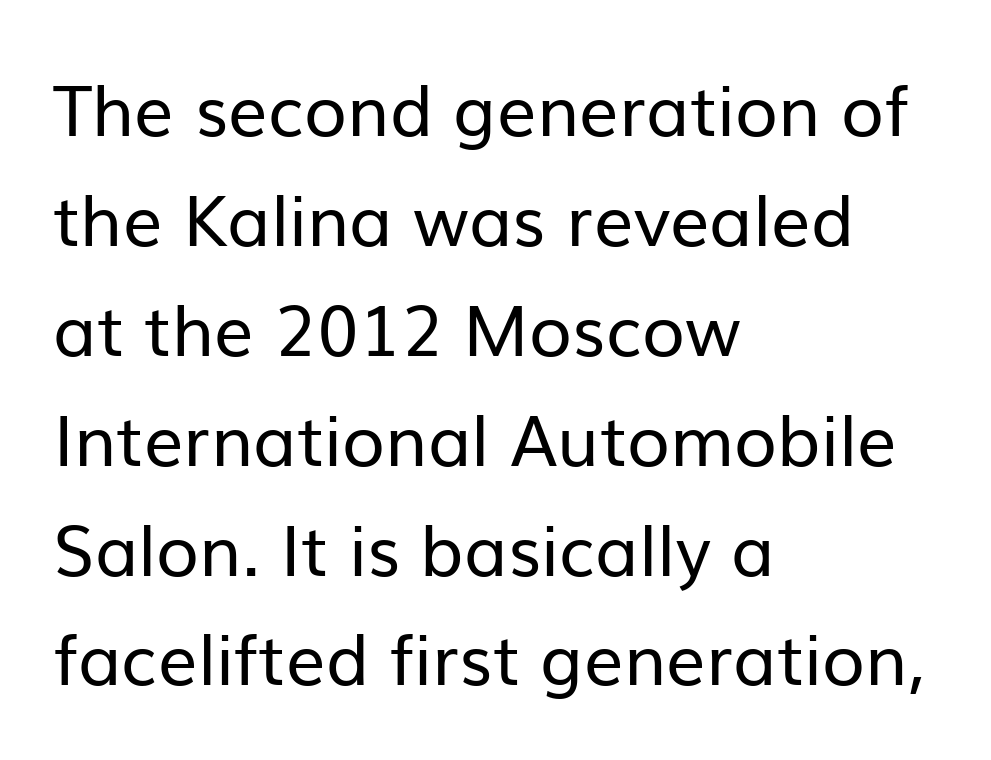
{"serif": "no", "italic": "no", "bold": "no", "weight": "regular", "width": "normal", "stroke_contrast": "low", "x_height": "medium", "monospaced": "no", "underline": "no", "align": "left", "line_spacing": "normal", "line_spacing_ratio": 1.57, "letter_spacing": "normal", "letter_spacing_em": 0.0, "glyph_px": 70}
